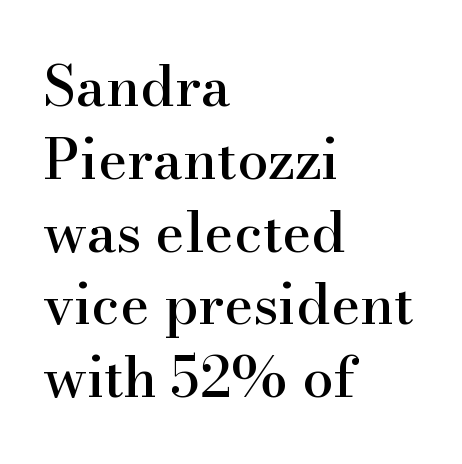
{"serif": "yes", "italic": "no", "width": "normal", "stroke_contrast": "high", "x_height": "small", "monospaced": "no", "underline": "no", "align": "left", "line_spacing": "normal", "line_spacing_ratio": 1.3, "letter_spacing": "normal", "letter_spacing_em": 0.0, "glyph_px": 56}
